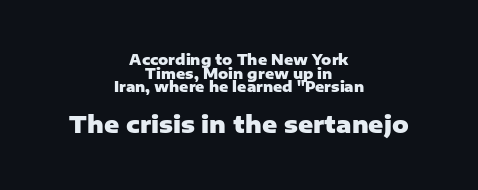
The image shows 23 px bold type, upright; set centered, tight line spacing (0.97x), normal letter spacing, not underlined; the second (bottom) block is 1.64x larger.
